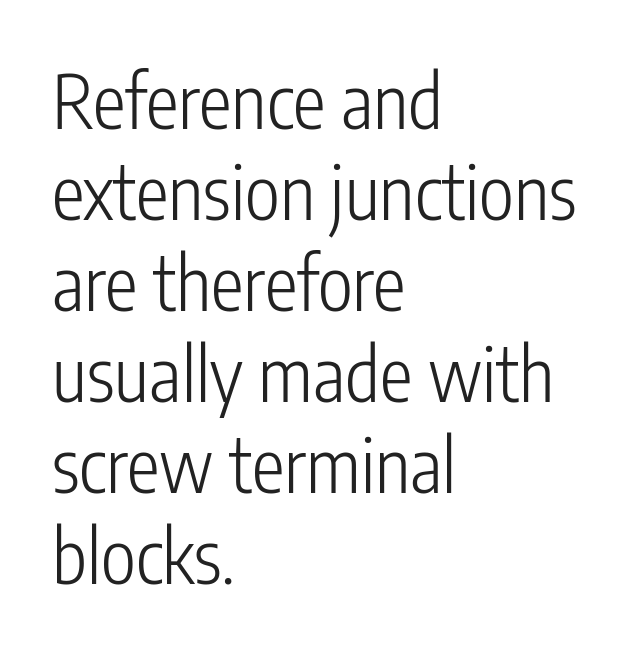
The image shows 74 px light, condensed sans-serif type, upright; set left-aligned, line spacing 1.23x, normal letter spacing, not underlined; low stroke contrast and a medium x-height.
